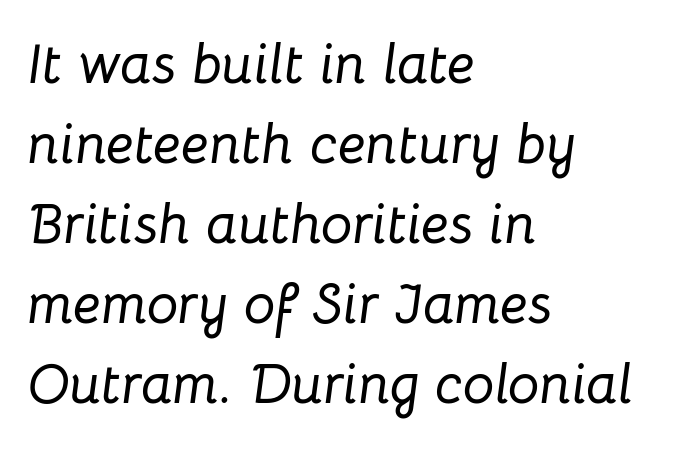
Q: Is the text italic (slanted)? A: Yes, it leans right by about 8 degrees.
Q: Is the text underlined? A: No.
Q: How is the paragraph aligned? A: Left-aligned.
Q: Is the spacing between letters normal or unusually wide? A: Normal.
Q: Is the spacing between lines tight, normal or loose? A: Normal.
Q: Width (condensed, normal, or wide)? A: Normal.
Q: Stroke contrast? A: Low.
Q: x-height? A: Medium.
Q: Monospaced? A: No.
